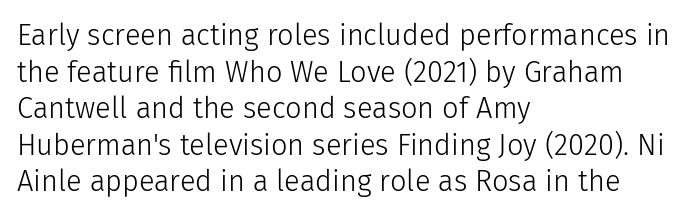
Alignment: flush left. Is the stroke heavy? The answer is a plain regular-or-lighter. These lines are rendered in a variable-pitch font. Lines of text with bare space underneath. Does extra space separate the letters? No, they use regular spacing.
